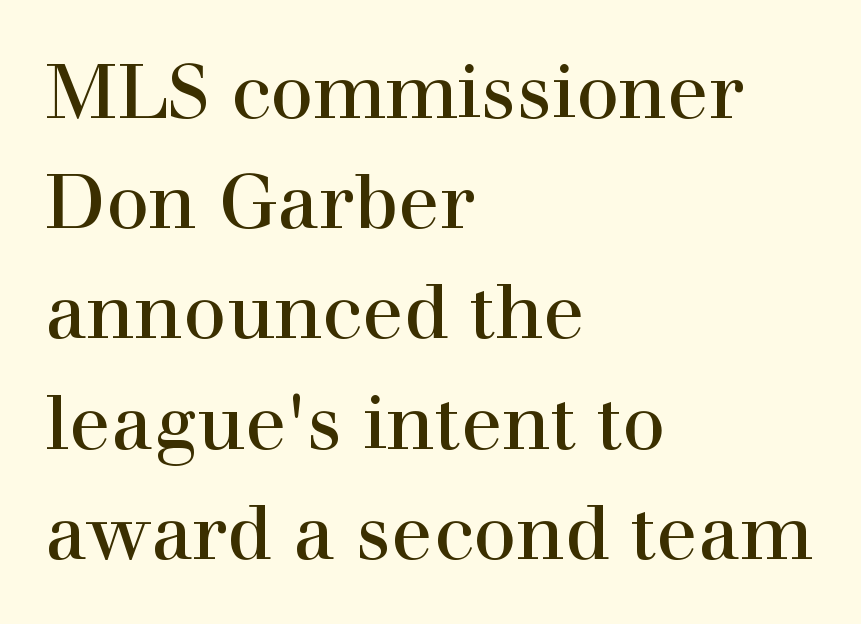
A typesetter would call this zero additional tracking. Tall strokes in this sample are plumb rather than angled. Plain, unruled lines of type. Each letter keeps its own natural width here, so spacing adapts to shape.
